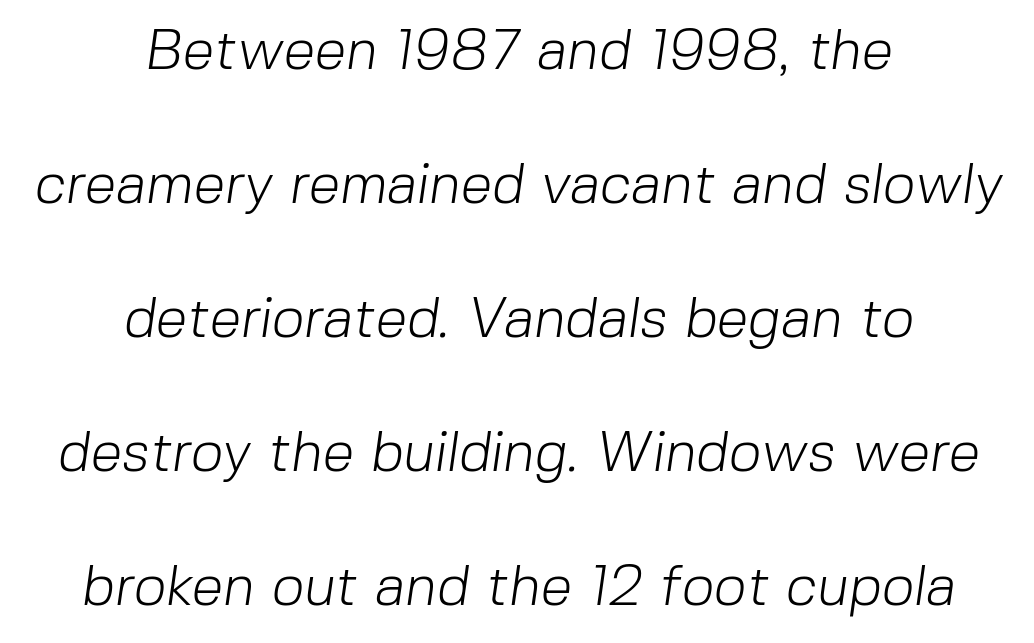
The image shows 57 px light sans-serif type; set centered, loose line spacing (2.35x), normal letter spacing, not underlined; low stroke contrast and a medium x-height.
